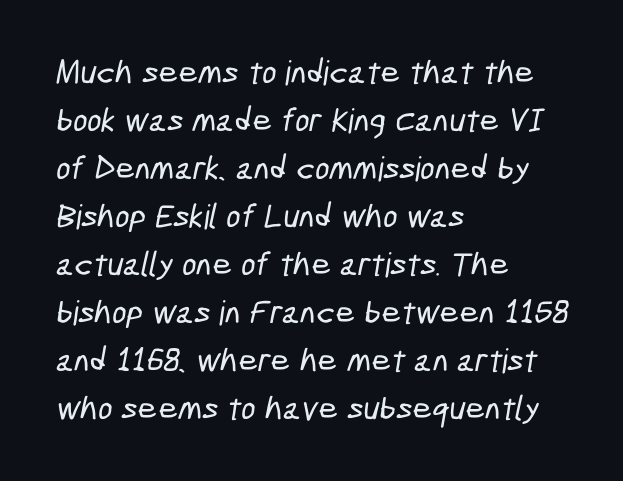
Q: Is the typeface a serif or a sans-serif typeface? A: Sans-serif.
Q: Is the text underlined? A: No.
Q: How is the paragraph aligned? A: Left-aligned.
Q: Is the spacing between letters normal or unusually wide? A: Normal.
Q: Is the spacing between lines tight, normal or loose? A: Normal.
Q: Width (condensed, normal, or wide)? A: Condensed.
Q: Stroke contrast? A: Low.
Q: x-height? A: Medium.
Q: Monospaced? A: No.
